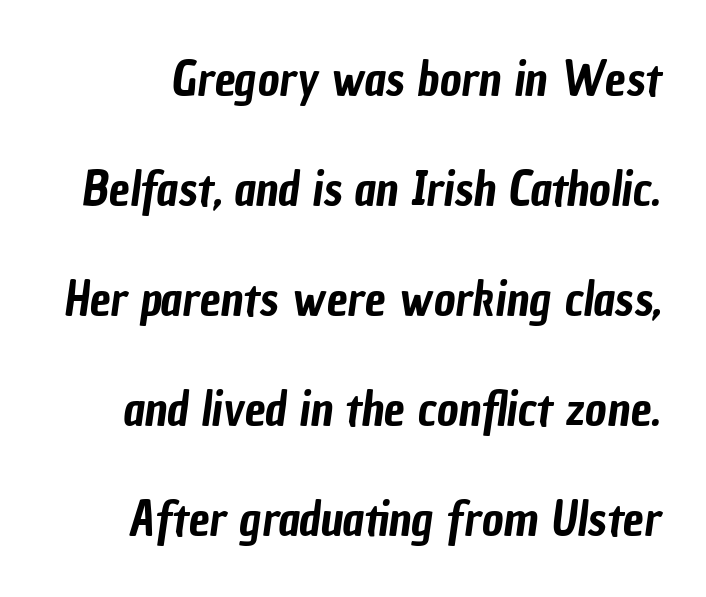
The image shows 47 px condensed sans-serif type; set loose line spacing (2.34x), normal letter spacing, not underlined; low stroke contrast and a medium x-height.
